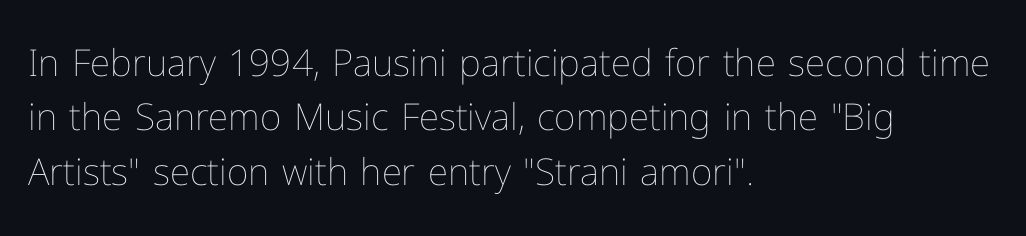
Q: Is the text bold? A: No.
Q: Is the text italic (slanted)? A: No, it is upright.
Q: Is the text underlined? A: No.
Q: How is the paragraph aligned? A: Left-aligned.
Q: Is the spacing between letters normal or unusually wide? A: Normal.
Q: Is the spacing between lines tight, normal or loose? A: Normal.
Q: Width (condensed, normal, or wide)? A: Normal.
Q: Stroke contrast? A: Low.
Q: x-height? A: Medium.
Q: Monospaced? A: No.
